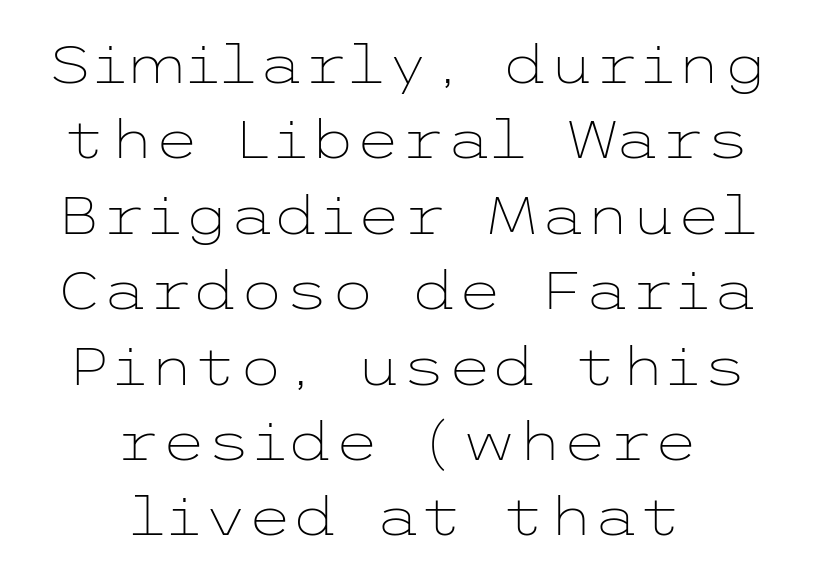
The image shows 52 px light, wide sans-serif type, upright; set centered, normal line spacing (1.45x), normal letter spacing, not underlined; low stroke contrast and a medium x-height.
